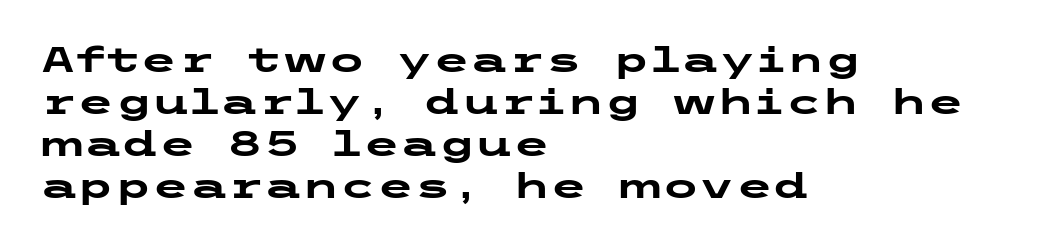
The foot of each line stays bare and open. Reading down the block, your eye returns to a fixed left position each line. The letters are bold, with thick, heavy strokes. I'd call this a sans setting — the letters go barefoot. Vertical strokes here are truly vertical.
